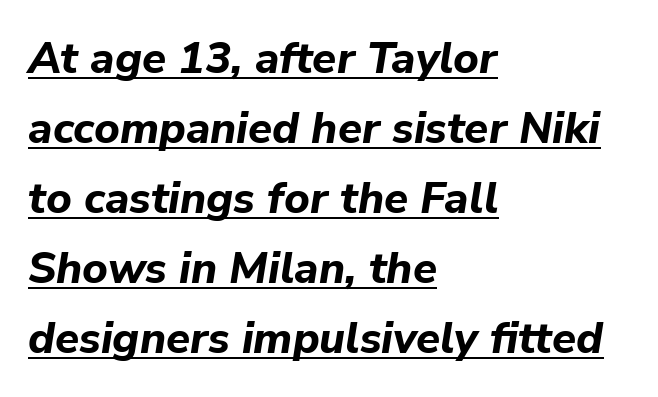
Q: Is the text bold? A: Yes.
Q: Is the text italic (slanted)? A: Yes, it leans right by about 9 degrees.
Q: Is the text underlined? A: Yes.
Q: How is the paragraph aligned? A: Left-aligned.
Q: Is the spacing between letters normal or unusually wide? A: Normal.
Q: Is the spacing between lines tight, normal or loose? A: Normal.
Q: Width (condensed, normal, or wide)? A: Normal.
Q: Stroke contrast? A: Low.
Q: x-height? A: Medium.
Q: Monospaced? A: No.
